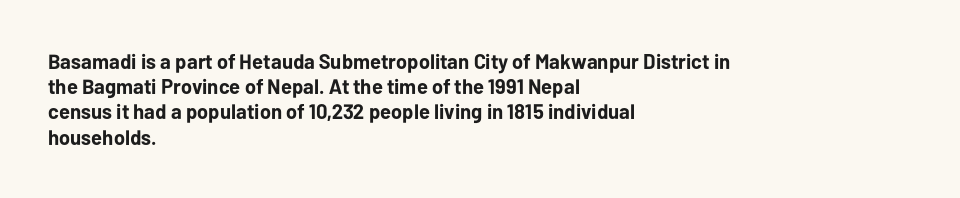
The image shows 21 px bold type, upright; set left-aligned, line spacing 1.2x, normal letter spacing, not underlined.
